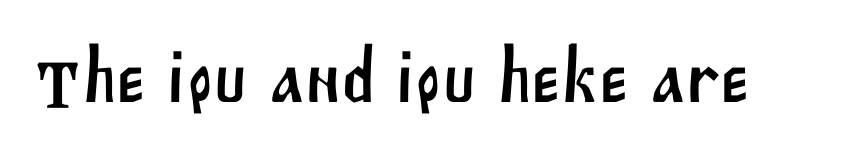
This rendering employs a face without finishing strokes, i.e., a sans-serif. Words appear dense and cohesive because spacing is normal. The string is rendered with underlining switched off. This sample has the flowing, uneven cadence of proportional lettering.
